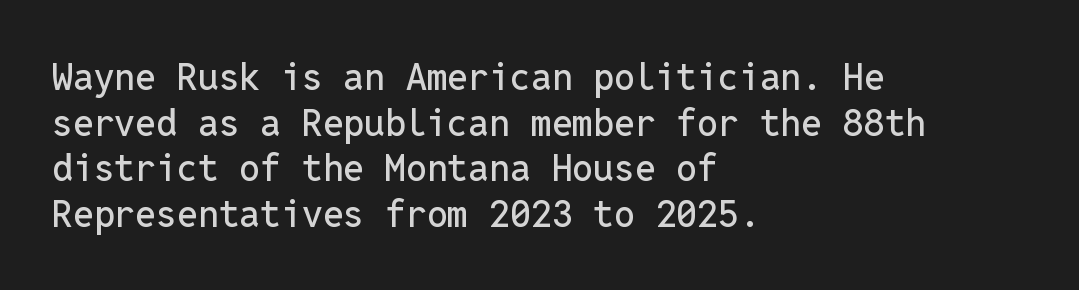
Beneath every word, the page is bare. Looks like terminal output: every glyph gets an equal slot. Compared with typical body copy, the letter spacing here is the same. The lines in this sample share a left origin and differ only in where they stop. Posture: vertical. What kind of face is this? One without serifs — a sans.
